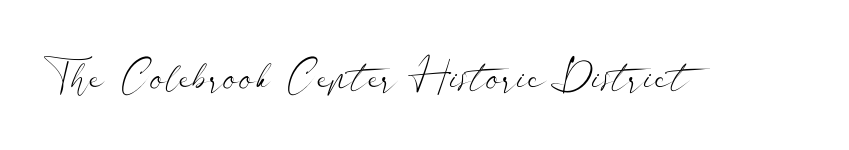
{"serif": "no", "bold": "no", "weight": "light", "width": "wide", "stroke_contrast": "low", "x_height": "small", "monospaced": "no", "underline": "no", "letter_spacing": "normal", "letter_spacing_em": 0.0, "glyph_px": 41}
